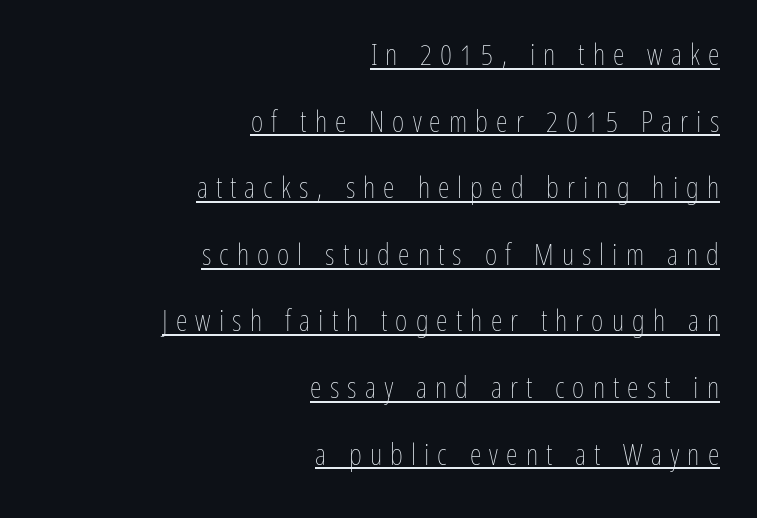
The letters stand upright; this is a roman face. Character widths vary here, with narrow letters taking less room than wide ones. The passage shown is underscored from start to finish. The passage shown stacks its lines with a broad gap.
